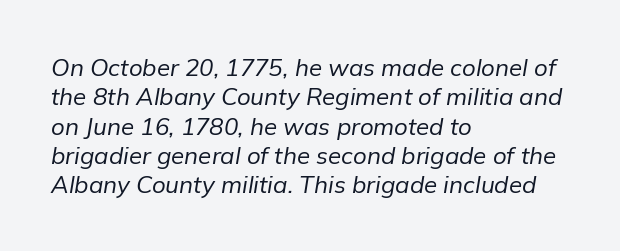
Glyph-to-glyph distance matches everyday printed text. Beneath every word, the page is bare. When letters slant like this, we call the style italic. Caption: face not bold, strokes unweighted.
